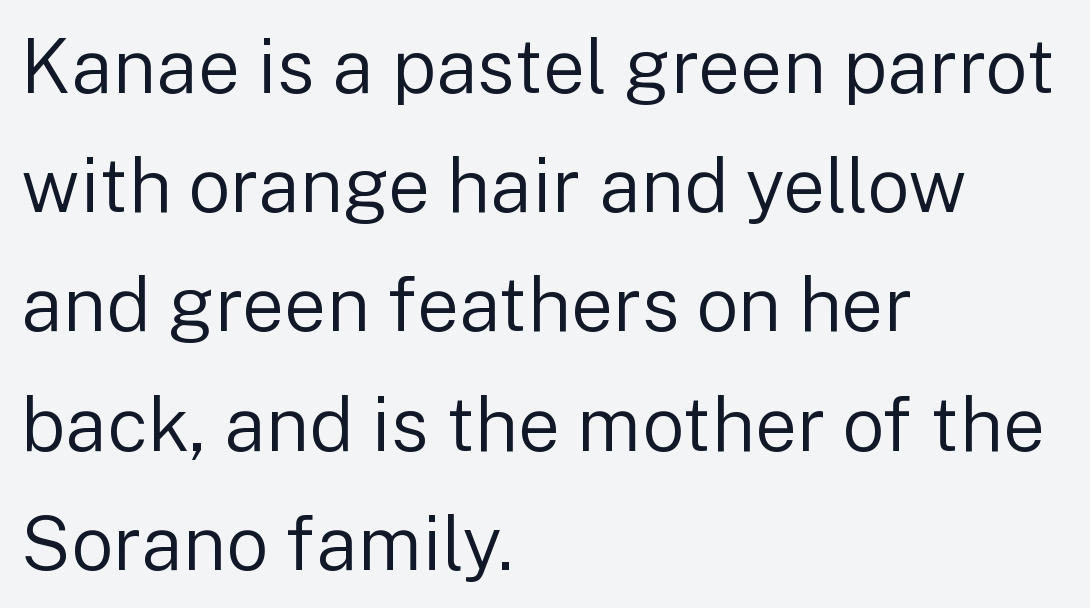
The image shows 75 px regular-weight sans-serif type, upright; set left-aligned, normal line spacing (1.59x), normal letter spacing, not underlined; low stroke contrast and a medium x-height.
